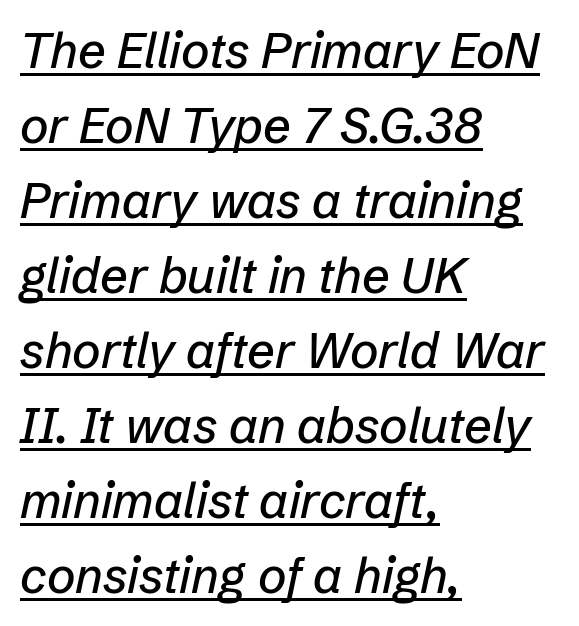
Beneath each row of characters lies a ruled line. The lettering tilts uniformly, giving the passage an italic look. The leading is moderate, giving the passage an even texture. What stands out about the letter spacing? Nothing — it is the standard amount. Think of a printed novel: that variable character pitch is what you see here.
